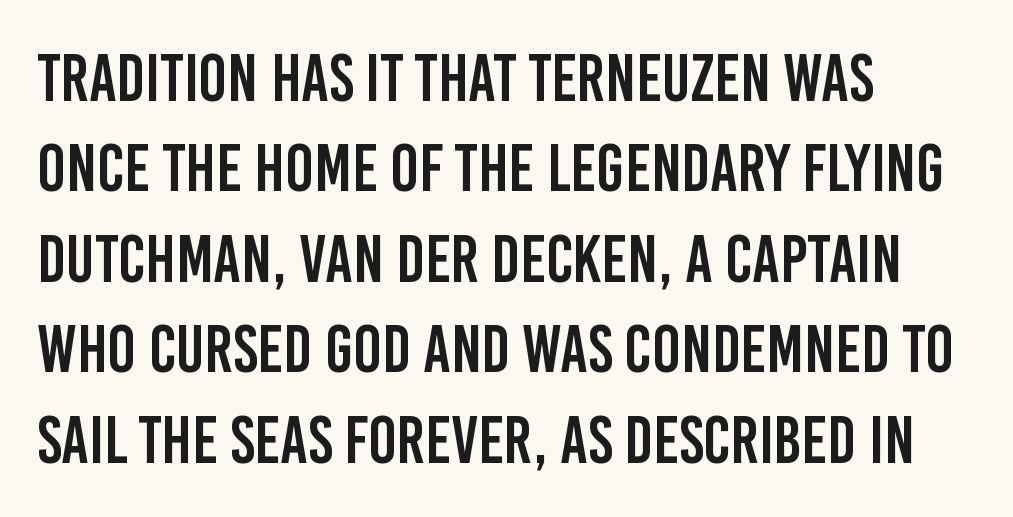
{"serif": "no", "italic": "no", "width": "condensed", "stroke_contrast": "low", "x_height": "large", "monospaced": "no", "underline": "no", "align": "left", "line_spacing": "normal", "line_spacing_ratio": 1.35, "letter_spacing": "normal", "letter_spacing_em": 0.0, "glyph_px": 67}
